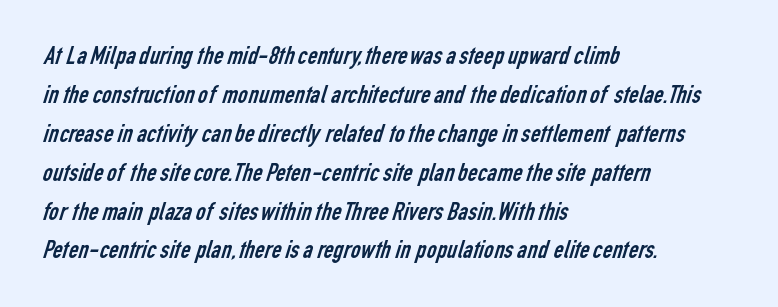
How are the letters spaced? Ordinarily, with no added tracking. Rows of type keep a routine distance in the vertical direction. No extra ink here — the face is not bold. Left-aligned paragraph, ragged on the right. The strip under each line holds only bare page.
